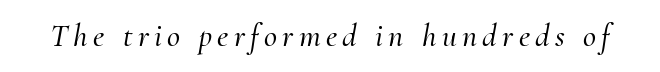
Looks like regular typesetting: each glyph gets only the width it needs. Does the type have serifs? Yes, each stem ends in a small foot. The glyphs look as if they've been sheared to an angle. Underline: absent.
